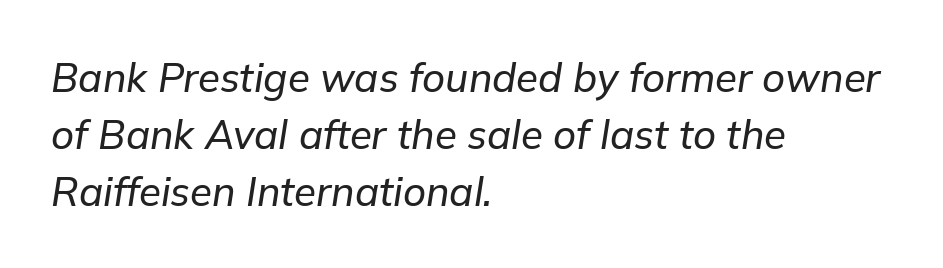
The tracking reads as untouched default to a designer's eye. These lines are set flush left with a ragged right edge. The strip under each line holds only bare page. A typesetter would call this leading conventional body-copy spacing. The text carries the slant typical of an italic or oblique font.
